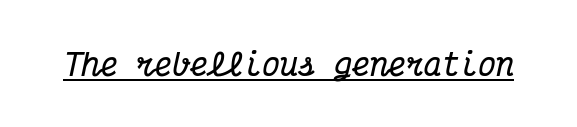
{"serif": "yes", "italic": "yes", "lean": "right", "slant_degrees": 12, "bold": "yes", "weight": "bold", "width": "condensed", "stroke_contrast": "medium", "x_height": "medium", "monospaced": "yes", "underline": "yes", "letter_spacing": "normal", "letter_spacing_em": 0.0, "glyph_px": 30}
